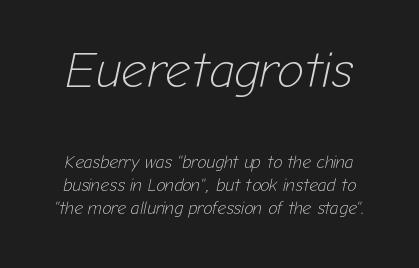
The image shows 50 px light type, italic (leaning right); set normal line spacing (1.33x), normal letter spacing, not underlined; the first (top) block is 2.94x larger; low stroke contrast and a medium x-height.
